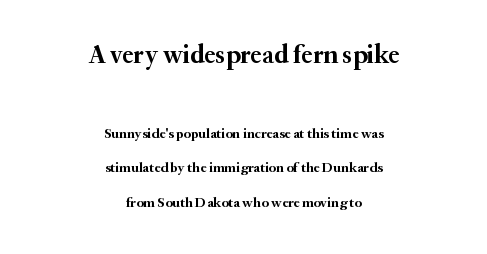
Q: Is the text bold? A: Yes.
Q: Is the text italic (slanted)? A: No, it is upright.
Q: Is the text underlined? A: No.
Q: How is the paragraph aligned? A: Centered.
Q: Is the spacing between letters normal or unusually wide? A: Normal.
Q: Is the spacing between lines tight, normal or loose? A: Loose.
Q: Which block of text is set in a larger size, the first (top) or the second (bottom)? A: The first (top) one.
